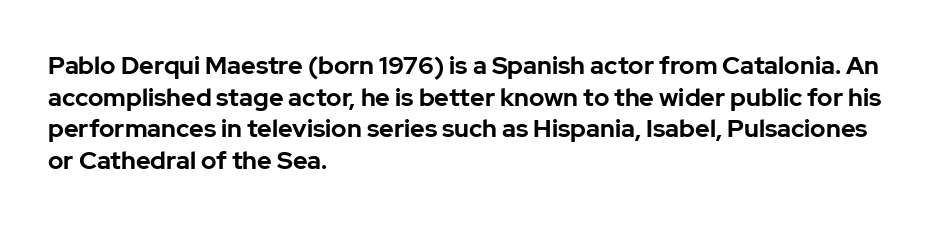
The image shows 25 px bold type, upright; set left-aligned, normal line spacing (1.27x), normal letter spacing, not underlined.
